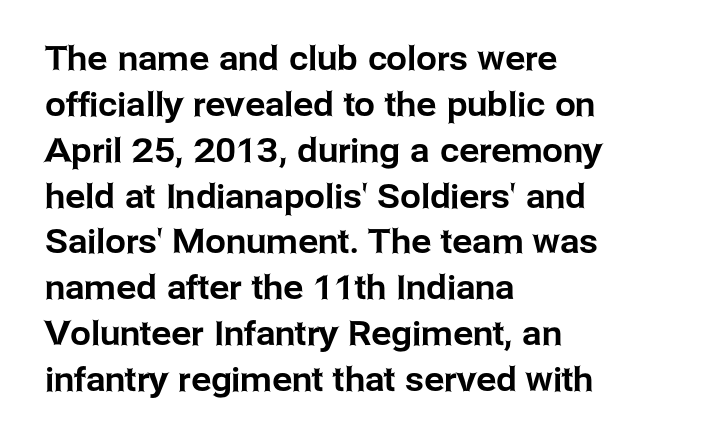
Q: Is the text italic (slanted)? A: No, it is upright.
Q: Is the typeface a serif or a sans-serif typeface? A: Sans-serif.
Q: Is the text underlined? A: No.
Q: How is the paragraph aligned? A: Left-aligned.
Q: Is the spacing between letters normal or unusually wide? A: Normal.
Q: Is the spacing between lines tight, normal or loose? A: Normal.
Q: Width (condensed, normal, or wide)? A: Normal.
Q: Stroke contrast? A: Low.
Q: x-height? A: Medium.
Q: Monospaced? A: No.
